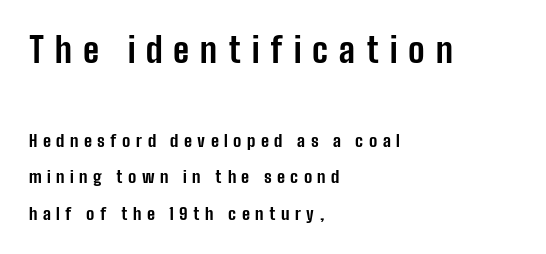
The image shows 34 px bold, condensed sans-serif type, upright; set left-aligned, loose line spacing (2.16x), unusually wide letter spacing (+0.32 em), not underlined; the first (top) block is 2.0x larger; low stroke contrast and a medium x-height.
